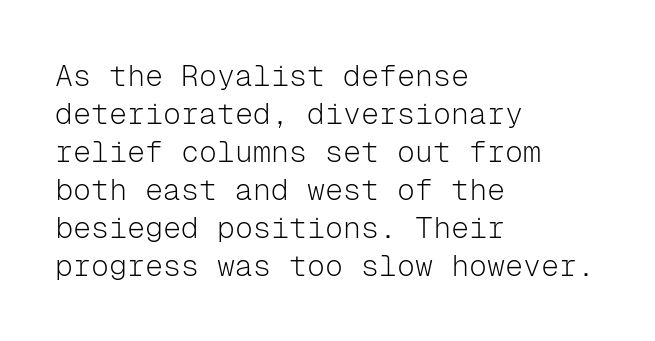
The foot of each line stays bare and open. These lines are set flush left with a ragged right edge. Look at the bottom of the vertical strokes: they stop flat, with no serifs. The rendering uses a moderate line-height, typical for paragraphs. Is the stroke heavy? The answer is a plain regular-or-lighter.
